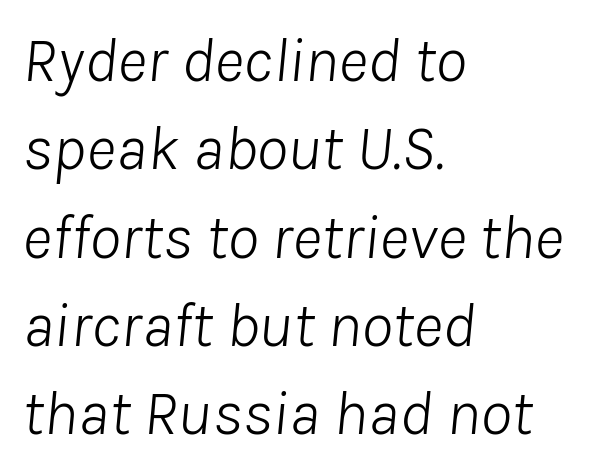
The image shows 64 px light type, italic (leaning right); set left-aligned, normal line spacing (1.38x), normal letter spacing, not underlined; low stroke contrast and a medium x-height.
